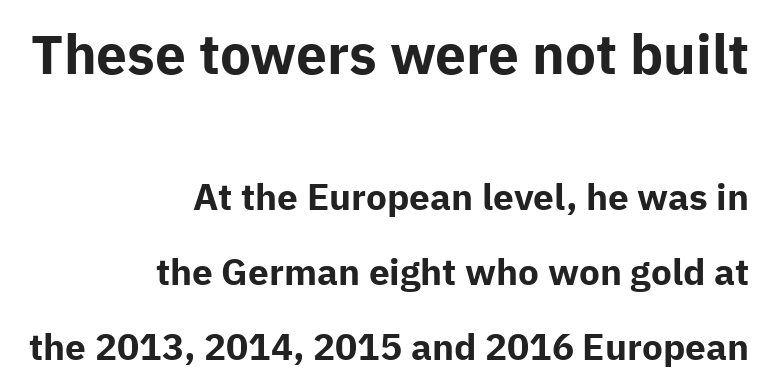
{"serif": "no", "italic": "no", "bold": "yes", "weight": "bold", "width": "normal", "stroke_contrast": "low", "x_height": "medium", "monospaced": "no", "underline": "no", "align": "right", "line_spacing": "loose", "line_spacing_ratio": 2.02, "letter_spacing": "normal", "letter_spacing_em": 0.0, "larger_block": "first", "size_ratio": 1.49, "glyph_px": 55}
